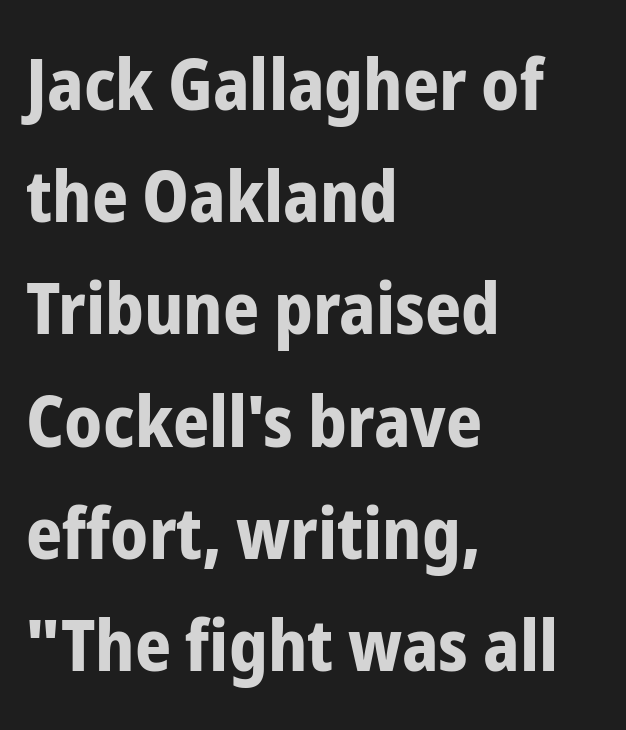
Honestly, the letter spacing is just normal — you wouldn't notice it. Just letters on the line, the space beneath them empty. The sample has been set heavy, in full bold. Think of a printed novel: that variable character pitch is what you see here. Typeset ragged right — the left edge is the straight one. This sample uses an upright cut, with every glyph sitting square on the baseline.
